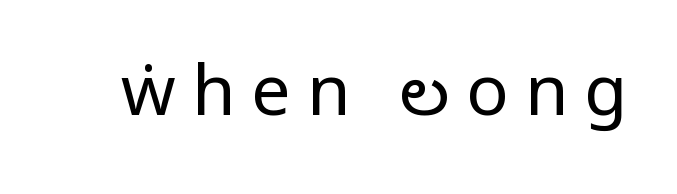
Q: Is the text bold? A: No.
Q: Is the text italic (slanted)? A: No, it is upright.
Q: Is the typeface a serif or a sans-serif typeface? A: Sans-serif.
Q: Is the text underlined? A: No.
Q: Is the spacing between letters normal or unusually wide? A: Unusually wide.
Q: Width (condensed, normal, or wide)? A: Condensed.
Q: Stroke contrast? A: Low.
